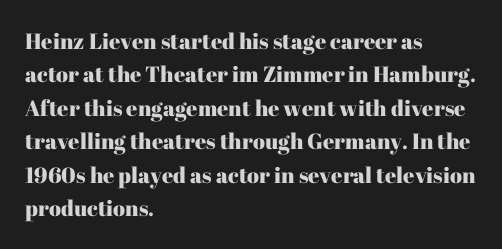
{"italic": "no", "underline": "no", "align": "left", "line_spacing": "normal", "line_spacing_ratio": 1.52, "letter_spacing": "normal", "letter_spacing_em": 0.0, "glyph_px": 22}
